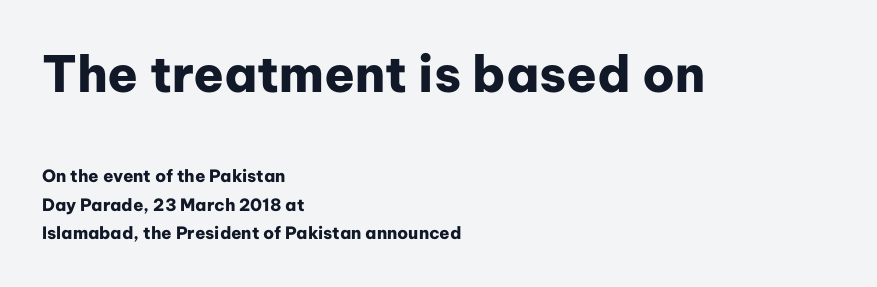
{"serif": "no", "italic": "no", "bold": "yes", "weight": "heavy", "width": "normal", "stroke_contrast": "low", "x_height": "medium", "monospaced": "no", "underline": "no", "align": "left", "line_spacing": "normal", "line_spacing_ratio": 1.67, "letter_spacing": "normal", "letter_spacing_em": 0.0, "larger_block": "first", "size_ratio": 2.94, "glyph_px": 50}
